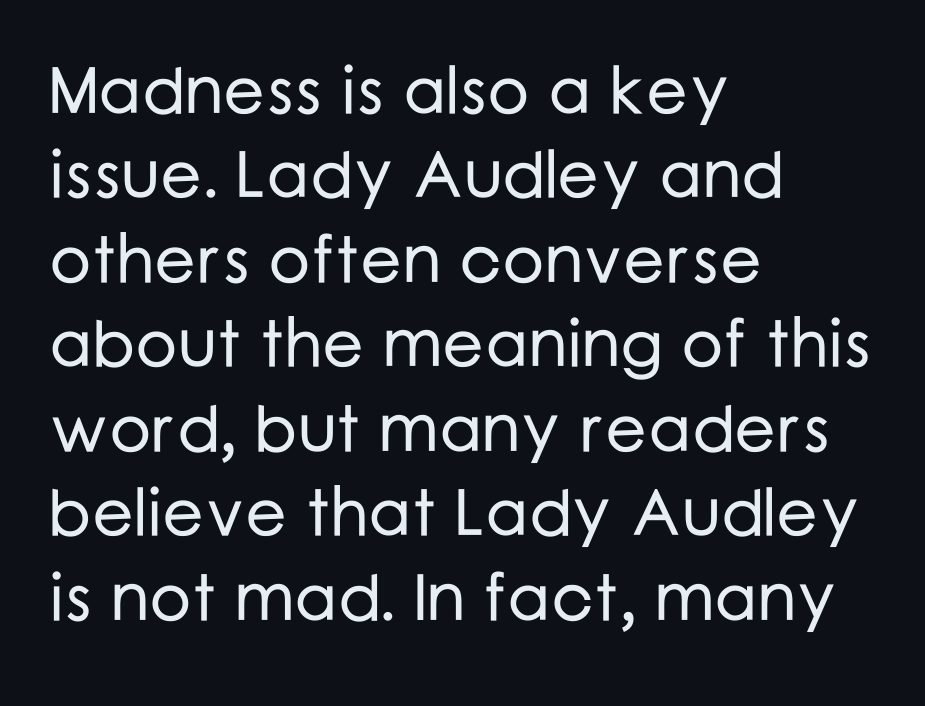
Q: Is the text italic (slanted)? A: No, it is upright.
Q: Is the typeface a serif or a sans-serif typeface? A: Sans-serif.
Q: Is the text underlined? A: No.
Q: How is the paragraph aligned? A: Left-aligned.
Q: Is the spacing between letters normal or unusually wide? A: Normal.
Q: Is the spacing between lines tight, normal or loose? A: Normal.
Q: Width (condensed, normal, or wide)? A: Normal.
Q: Stroke contrast? A: Low.
Q: x-height? A: Medium.
Q: Monospaced? A: No.
